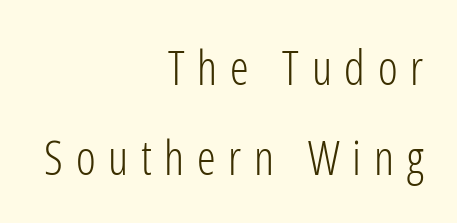
The image shows 47 px light, condensed sans-serif type, upright; set right-aligned, loose line spacing (1.91x), unusually wide letter spacing (+0.27 em), not underlined; low stroke contrast and a medium x-height.
